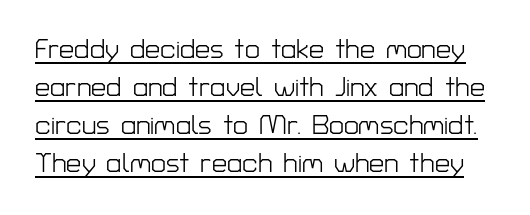
The image shows 27 px text type, upright; set normal line spacing (1.41x), normal letter spacing, underlined.
